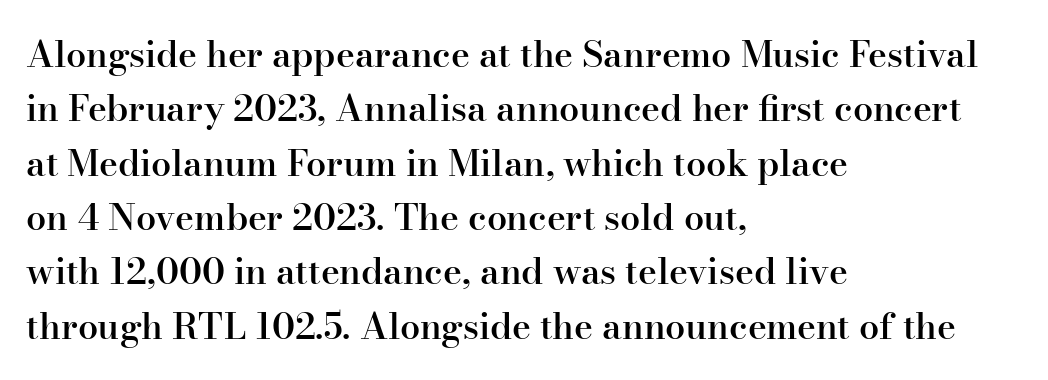
Q: Is the text bold? A: Semi-bold.
Q: Is the text italic (slanted)? A: No, it is upright.
Q: Is the typeface a serif or a sans-serif typeface? A: Serif.
Q: Is the text underlined? A: No.
Q: How is the paragraph aligned? A: Left-aligned.
Q: Is the spacing between letters normal or unusually wide? A: Normal.
Q: Is the spacing between lines tight, normal or loose? A: Normal.
Q: Width (condensed, normal, or wide)? A: Normal.
Q: Stroke contrast? A: High.
Q: x-height? A: Small.
Q: Monospaced? A: No.
